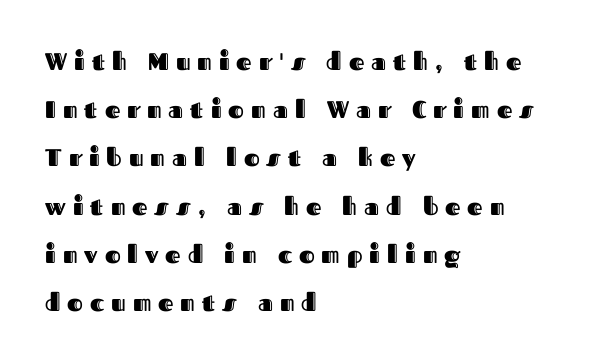
Q: Is the text italic (slanted)? A: No, it is upright.
Q: Is the text underlined? A: No.
Q: How is the paragraph aligned? A: Left-aligned.
Q: Is the spacing between letters normal or unusually wide? A: Unusually wide.
Q: Is the spacing between lines tight, normal or loose? A: Loose.
